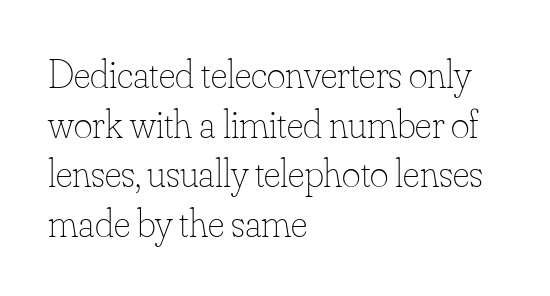
The image shows 40 px thin type, upright; set left-aligned, line spacing 1.24x, normal letter spacing, not underlined; low stroke contrast and a small x-height.
